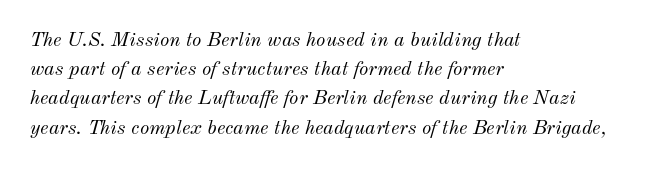
The image shows 20 px text type, italic (leaning right); set left-aligned, normal line spacing (1.46x), normal letter spacing, not underlined.
